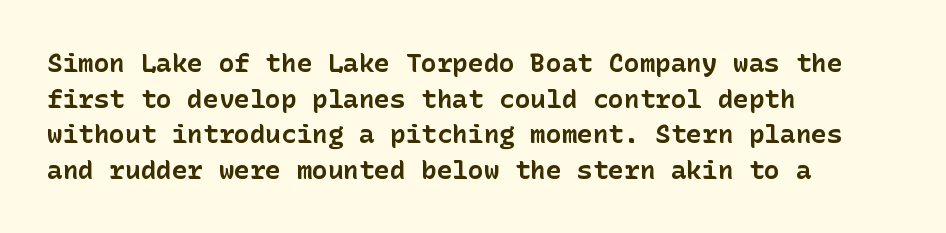
Descenders are the only things crossing below the line. Weight: bold. The tracking reads as untouched default to a designer's eye. A typesetter would mark this as roman, not italic.
